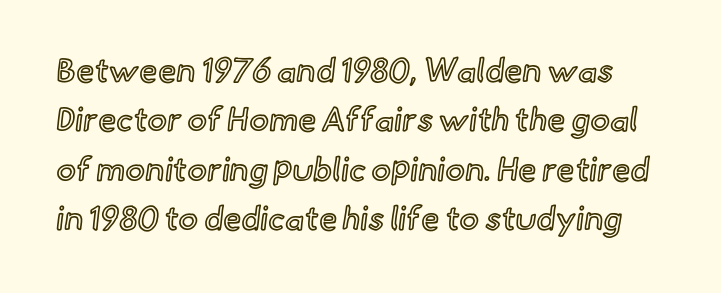
Q: Is the text italic (slanted)? A: Yes.
Q: Is the text underlined? A: No.
Q: Is the spacing between letters normal or unusually wide? A: Normal.
Q: Is the spacing between lines tight, normal or loose? A: Normal.
Q: Width (condensed, normal, or wide)? A: Normal.
Q: x-height? A: Small.
Q: Monospaced? A: No.
